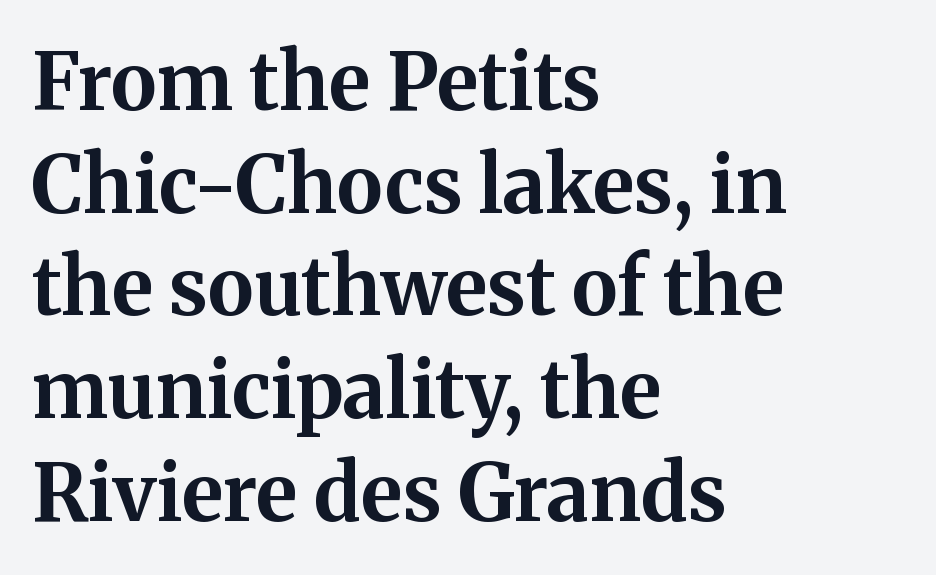
This rendering features lettering with no underline. Left-aligned paragraph, ragged on the right. Proportional: the letters do not fall into vertical columns. This is the regular roman posture of the typeface.
